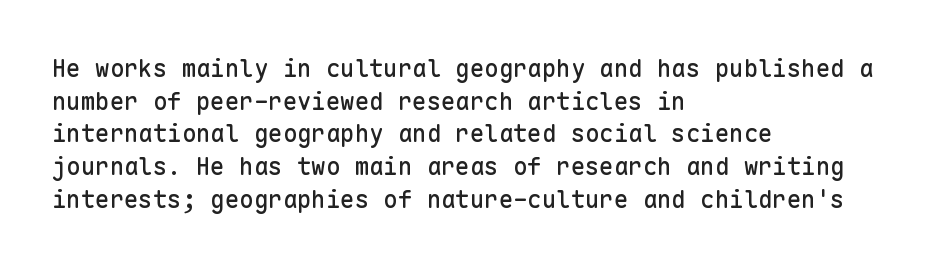
The image shows 24 px text type, upright; set left-aligned, normal line spacing (1.36x), normal letter spacing, not underlined.
